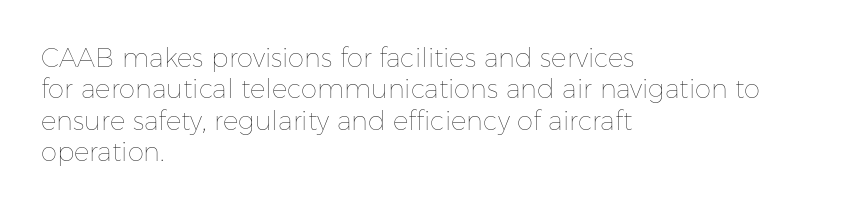
Q: Is the text bold? A: No.
Q: Is the text italic (slanted)? A: No, it is upright.
Q: Is the text underlined? A: No.
Q: How is the paragraph aligned? A: Left-aligned.
Q: Is the spacing between letters normal or unusually wide? A: Normal.
